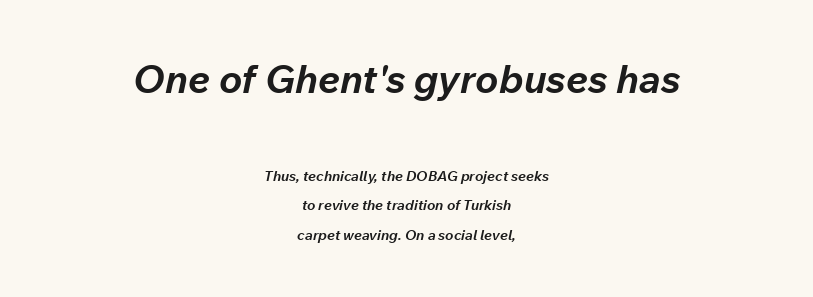
The rag falls on both sides of this text block equally. A typesetter would call this leading open, well beyond the default. Chunky letters — that's bold for sure. Bigger letters appear in the top chunk; the bottom chunk is reduced. Only glyphs here, with clear space below each row.
